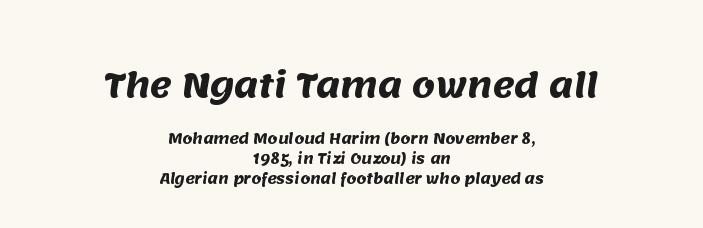
Spacing verdict: proportional, widths tailored to each character. The glyphs are unaccompanied by any horizontal stroke below them. Does extra space separate the letters? No, they use regular spacing. These lines are centered, leaving both edges ragged. The lines sit at an ordinary, default distance from one another. Block one is the big one; block two sits smaller underneath.
